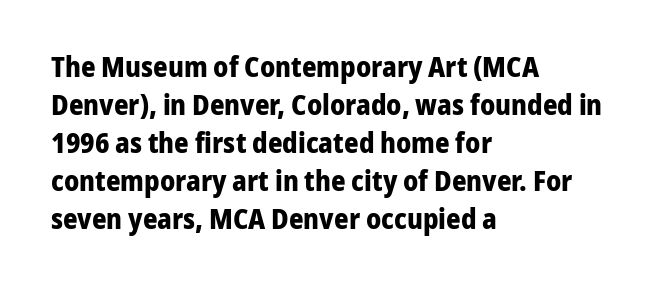
{"serif": "no", "italic": "no", "bold": "yes", "weight": "bold", "width": "normal", "stroke_contrast": "low", "x_height": "medium", "monospaced": "no", "underline": "no", "align": "left", "line_spacing": "normal", "line_spacing_ratio": 1.36, "letter_spacing": "normal", "letter_spacing_em": 0.0, "glyph_px": 28}
